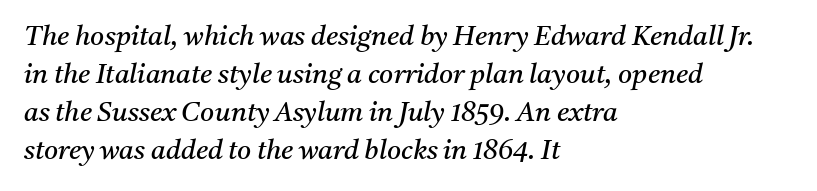
The image shows 27 px text type, italic (leaning right); set left-aligned, normal line spacing (1.41x), normal letter spacing, not underlined.
